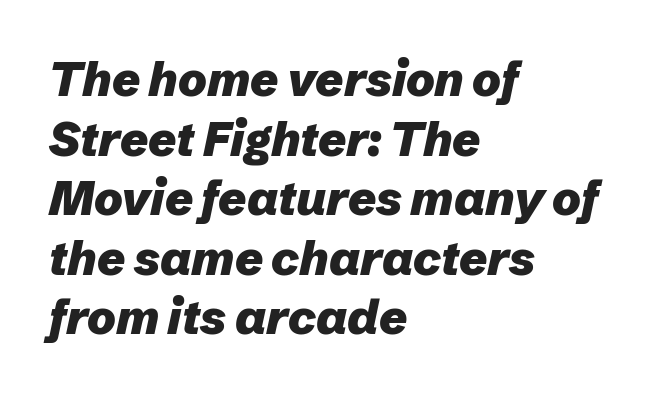
{"italic": "yes", "lean": "right", "slant_degrees": 12, "bold": "yes", "weight": "heavy", "width": "normal", "stroke_contrast": "low", "x_height": "medium", "monospaced": "no", "underline": "no", "align": "left", "line_spacing_ratio": 1.24, "letter_spacing": "normal", "letter_spacing_em": 0.0, "glyph_px": 48}
